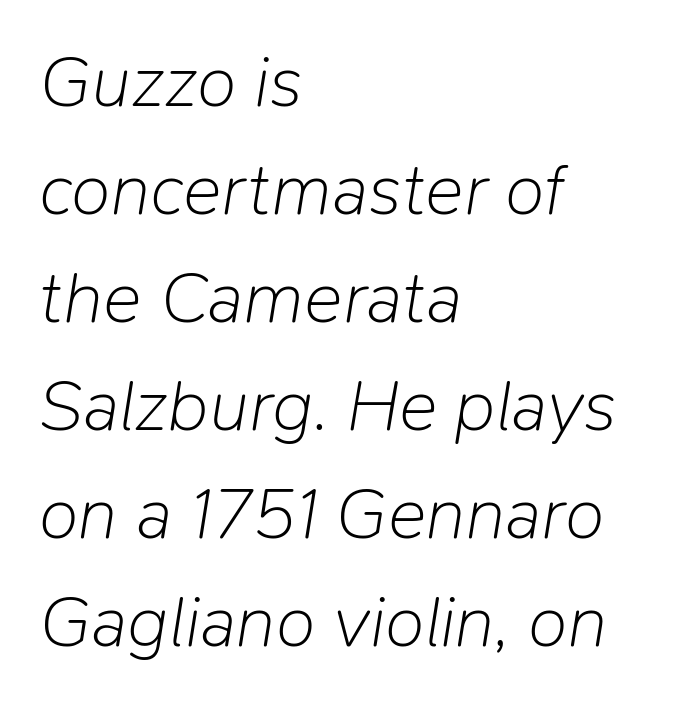
The image shows 73 px light type, italic (leaning right); set left-aligned, normal line spacing (1.48x), normal letter spacing, not underlined; low stroke contrast and a medium x-height.
